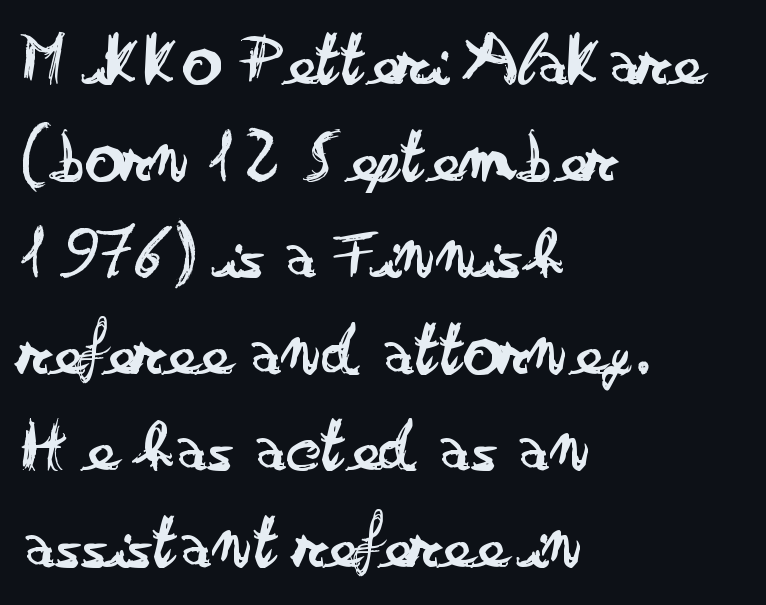
The image shows 76 px regular-weight, wide sans-serif type, upright; set left-aligned, normal line spacing (1.27x), normal letter spacing, not underlined; low stroke contrast and a small x-height.
